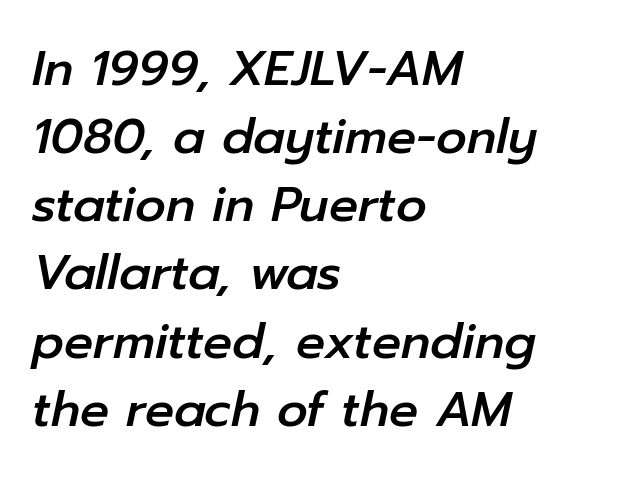
The rows are spaced the way most documents space them. The letters sit at their default tracking, neither squeezed nor spread. Descenders are the only things crossing below the line. You can tell it's italic because the verticals aren't actually vertical. Every row of glyphs begins at an identical x-position on the left. Proportional: the letters do not fall into vertical columns.
